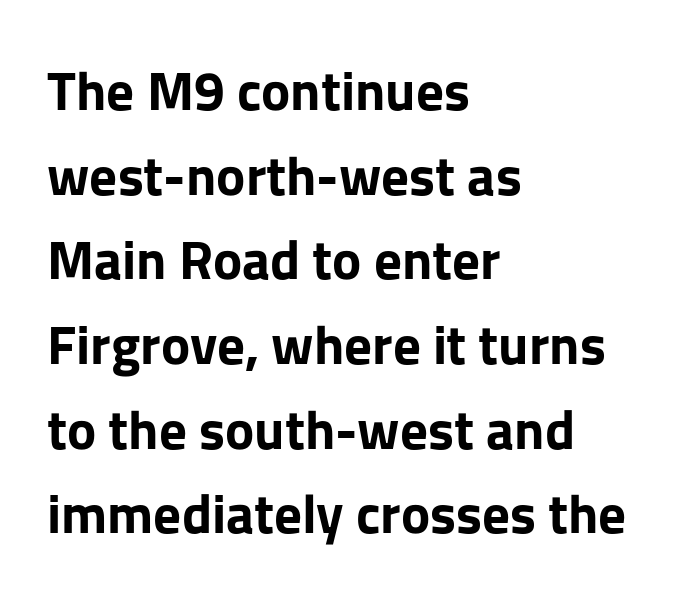
Q: Is the text bold? A: Yes.
Q: Is the text italic (slanted)? A: No, it is upright.
Q: Is the typeface a serif or a sans-serif typeface? A: Sans-serif.
Q: Is the text underlined? A: No.
Q: How is the paragraph aligned? A: Left-aligned.
Q: Is the spacing between letters normal or unusually wide? A: Normal.
Q: Is the spacing between lines tight, normal or loose? A: Normal.
Q: Width (condensed, normal, or wide)? A: Normal.
Q: Stroke contrast? A: Low.
Q: x-height? A: Medium.
Q: Monospaced? A: No.
